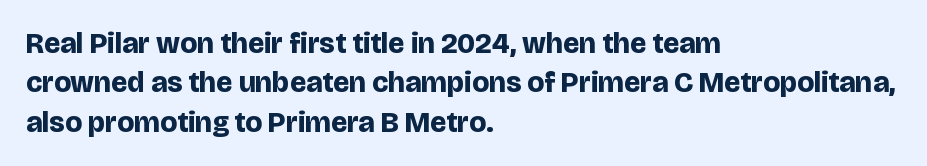
The image shows 29 px bold sans-serif type, upright; set left-aligned, normal line spacing (1.36x), normal letter spacing, not underlined; low stroke contrast and a large x-height.
